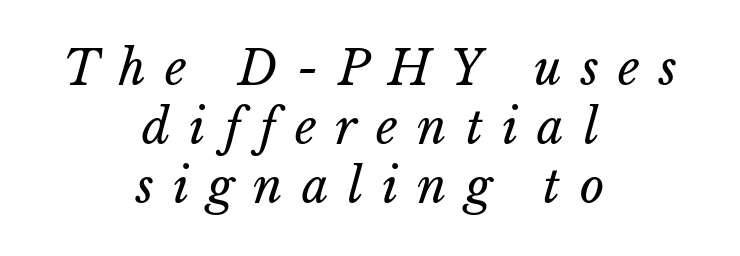
{"bold": "no", "weight": "regular", "width": "normal", "stroke_contrast": "low", "x_height": "medium", "monospaced": "no", "underline": "no", "align": "center", "line_spacing": "normal", "line_spacing_ratio": 1.26, "letter_spacing": "wide", "letter_spacing_em": 0.41, "glyph_px": 47}
